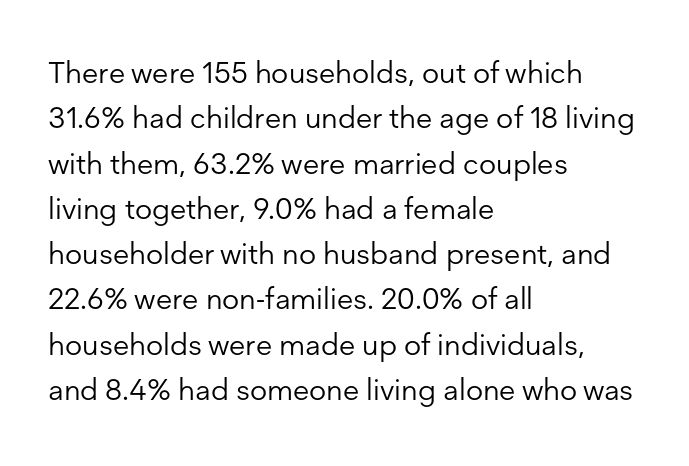
The letters stand upright; this is a roman face. The lines are quadded left. Each letter keeps its own natural width here, so spacing adapts to shape. This rendering leaves character spacing at its baseline value.
